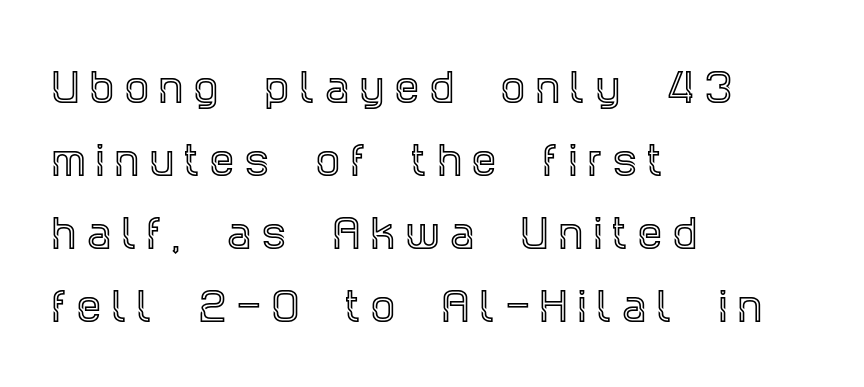
The image shows 38 px condensed serif type, upright; set left-aligned, loose line spacing (1.92x), unusually wide letter spacing (+0.29 em), not underlined; a large x-height.
